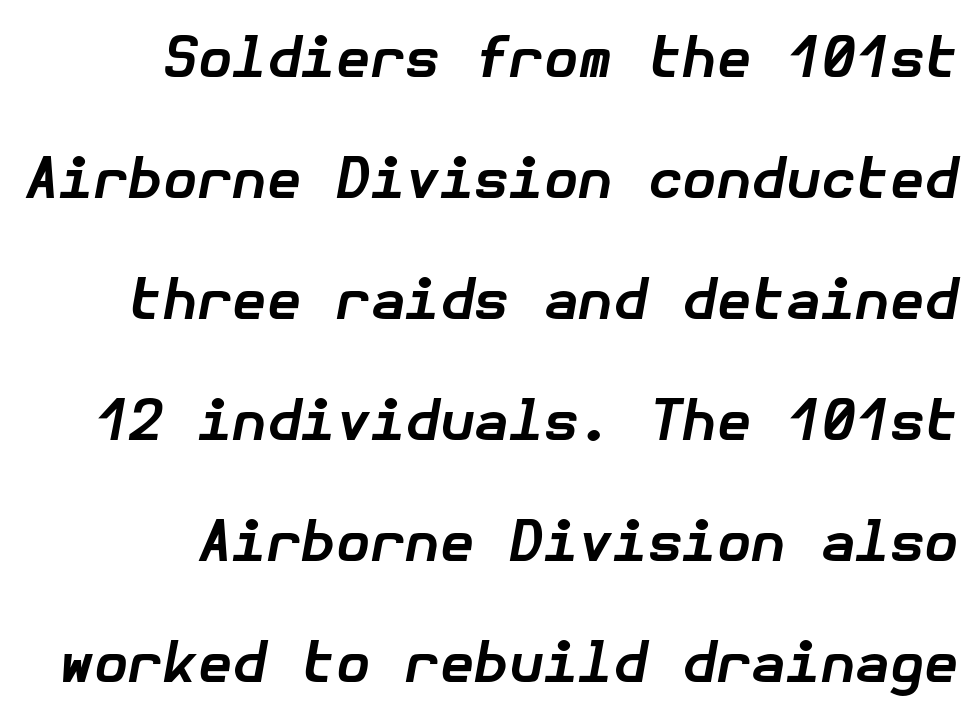
{"italic": "yes", "lean": "right", "slant_degrees": 10, "bold": "yes", "weight": "bold", "width": "normal", "stroke_contrast": "low", "x_height": "medium", "underline": "no", "align": "right", "line_spacing": "loose", "line_spacing_ratio": 2.16, "letter_spacing": "normal", "letter_spacing_em": 0.0, "glyph_px": 56}
